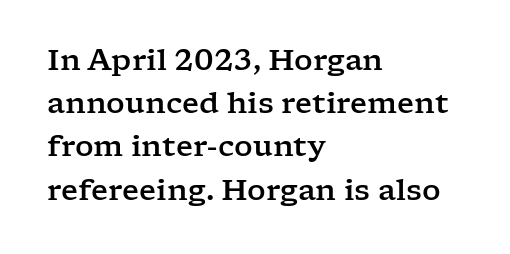
The image shows 29 px wide serif type, upright; set left-aligned, normal line spacing (1.49x), normal letter spacing, not underlined; low stroke contrast and a medium x-height.
